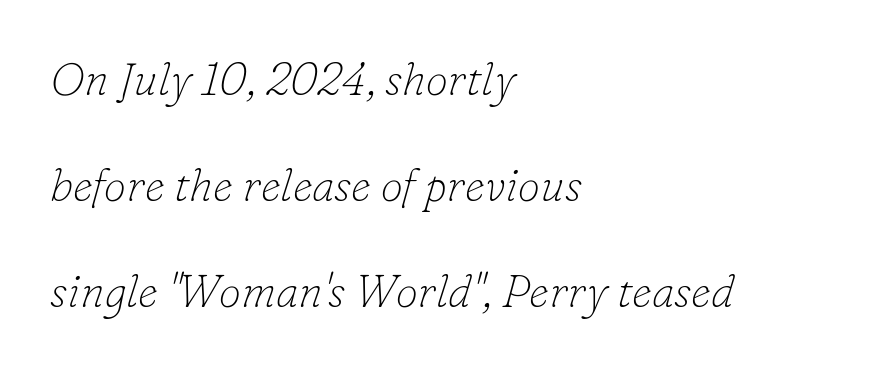
{"serif": "yes", "italic": "yes", "lean": "right", "slant_degrees": 16, "bold": "no", "weight": "thin", "width": "normal", "stroke_contrast": "low", "x_height": "small", "monospaced": "no", "underline": "no", "align": "left", "line_spacing": "loose", "line_spacing_ratio": 2.36, "letter_spacing": "normal", "letter_spacing_em": 0.0, "glyph_px": 45}
